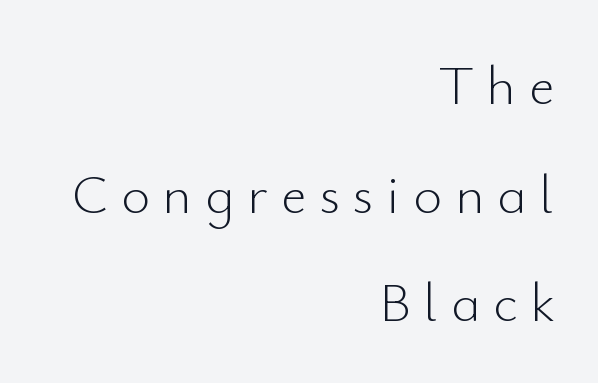
The image shows 56 px light sans-serif type, upright; set right-aligned, loose line spacing (1.94x), unusually wide letter spacing (+0.23 em), not underlined; low stroke contrast and a small x-height.
